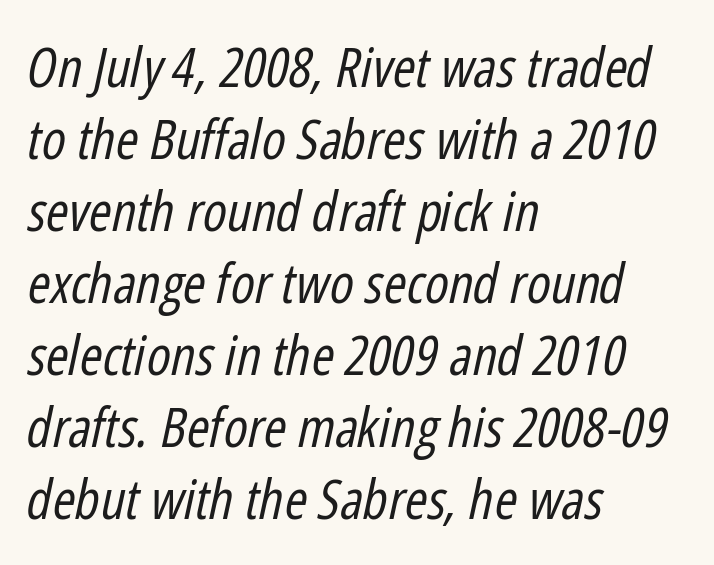
These lines are set flush left with a ragged right edge. Stem width sits at or under what a default text font uses. The space between consecutive lines is moderate. Proportional: the letters do not fall into vertical columns.
